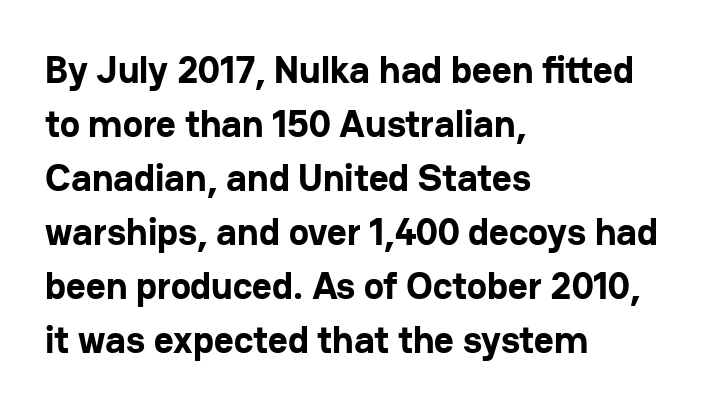
The image shows 38 px bold sans-serif type, upright; set left-aligned, normal line spacing (1.42x), normal letter spacing, not underlined; low stroke contrast and a medium x-height.
